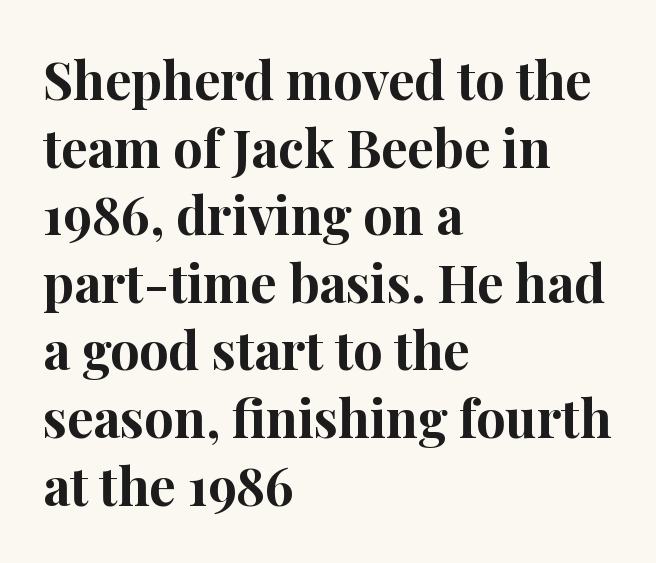
The glyphs in this specimen are seriffed. Each new line begins a customary step beneath the previous one. Heft: maximum for text — a bold. The rag falls on the right side of this text block. Caption: standard tracking, unaltered.
